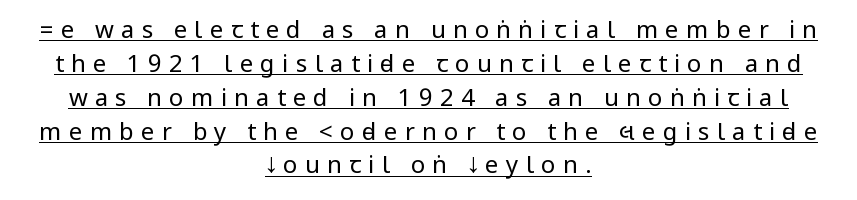
Alignment: centered. Words appear elongated and porous because spacing is wide. The face used here appears with an underline applied. Every character sits straight up, as roman type does.
